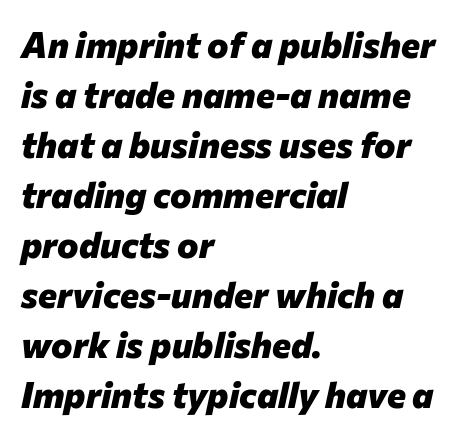
One glance says typical: line gaps are just what's usual. The line texture is even and compact thanks to regular tracking. The lines in this sample share a left origin and differ only in where they stop. Compared with ordinary roman type, these characters are visibly tilted.
